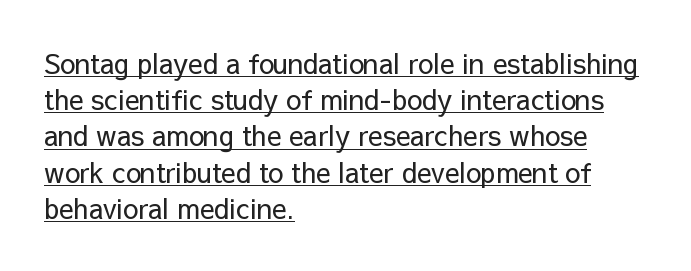
Q: Is the text bold? A: No.
Q: Is the text italic (slanted)? A: No, it is upright.
Q: Is the text underlined? A: Yes.
Q: How is the paragraph aligned? A: Left-aligned.
Q: Is the spacing between letters normal or unusually wide? A: Normal.
Q: Is the spacing between lines tight, normal or loose? A: Normal.
